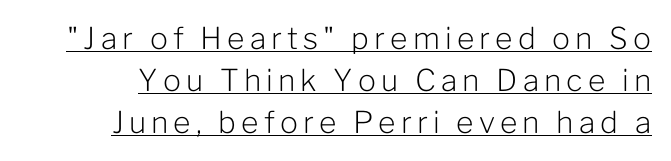
The face used here appears with an underline applied. In terms of posture, this sample is upright. A typesetter would call this proportional, since set widths differ per character. Compared with typical paragraphs, the rows here are spaced about the same. Weight: not bold — regular or lighter.
